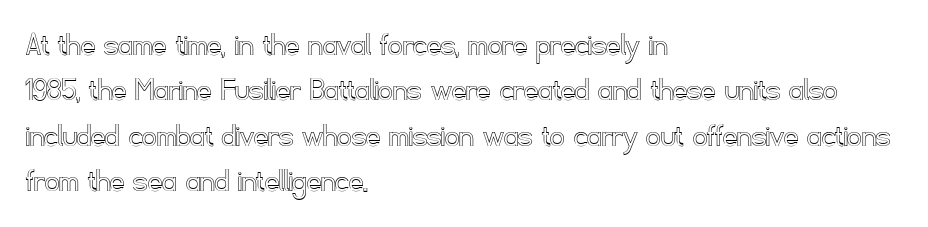
Q: Is the text italic (slanted)? A: No, it is upright.
Q: Is the text underlined? A: No.
Q: How is the paragraph aligned? A: Left-aligned.
Q: Is the spacing between letters normal or unusually wide? A: Normal.
Q: Is the spacing between lines tight, normal or loose? A: Normal.
Q: Width (condensed, normal, or wide)? A: Normal.
Q: x-height? A: Small.
Q: Monospaced? A: No.
